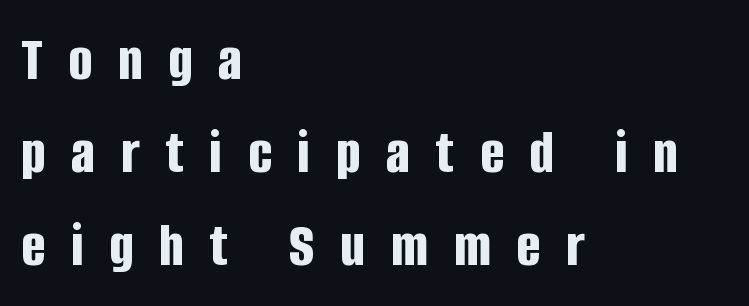
The image shows 64 px bold, condensed sans-serif type, upright; set left-aligned, normal line spacing (1.45x), unusually wide letter spacing (+0.4 em), not underlined; low stroke contrast and a large x-height.
